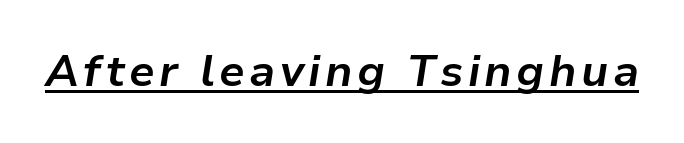
The image shows 44 px bold type, italic (leaning right); set underlined; low stroke contrast and a medium x-height.
